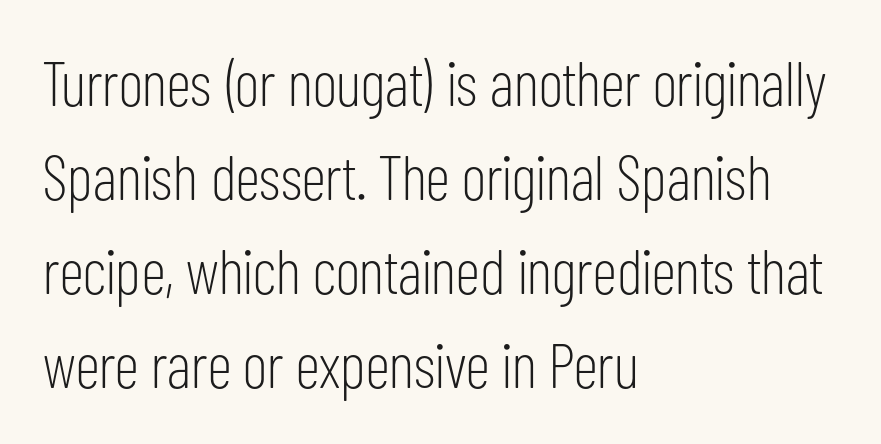
{"serif": "no", "italic": "no", "bold": "no", "weight": "light", "width": "condensed", "stroke_contrast": "low", "x_height": "medium", "monospaced": "no", "underline": "no", "align": "left", "line_spacing": "normal", "line_spacing_ratio": 1.49, "letter_spacing": "normal", "letter_spacing_em": 0.0, "glyph_px": 63}
